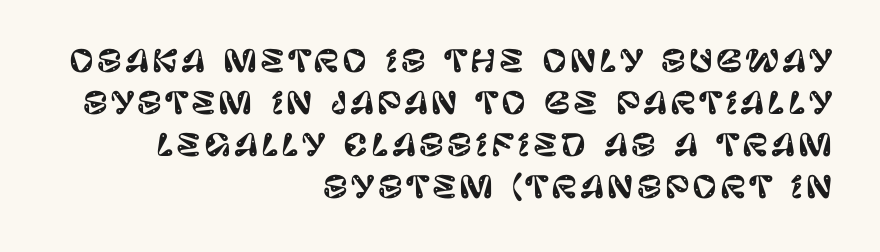
Q: Is the text italic (slanted)? A: Yes.
Q: Is the typeface a serif or a sans-serif typeface? A: Sans-serif.
Q: Is the text underlined? A: No.
Q: How is the paragraph aligned? A: Right-aligned.
Q: Is the spacing between lines tight, normal or loose? A: Normal.
Q: Width (condensed, normal, or wide)? A: Normal.
Q: Stroke contrast? A: Low.
Q: x-height? A: Large.
Q: Monospaced? A: No.
